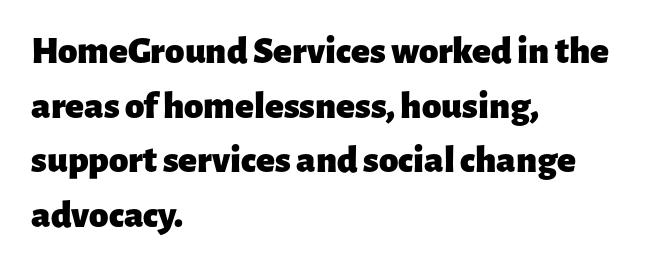
{"serif": "no", "italic": "no", "bold": "yes", "weight": "heavy", "width": "normal", "stroke_contrast": "low", "x_height": "medium", "monospaced": "no", "underline": "no", "align": "left", "line_spacing": "normal", "line_spacing_ratio": 1.4, "letter_spacing": "normal", "letter_spacing_em": 0.0, "glyph_px": 39}
